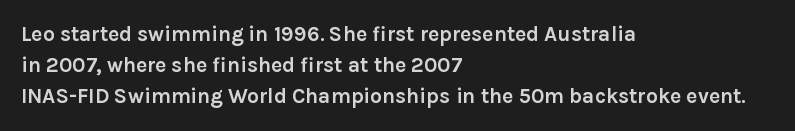
Q: Is the text bold? A: Yes.
Q: Is the text italic (slanted)? A: No, it is upright.
Q: Is the text underlined? A: No.
Q: How is the paragraph aligned? A: Left-aligned.
Q: Is the spacing between letters normal or unusually wide? A: Normal.
Q: Is the spacing between lines tight, normal or loose? A: Normal.
